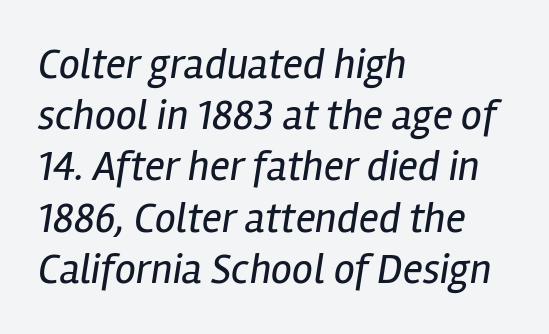
The image shows 42 px regular-weight, condensed type, italic (leaning right); set left-aligned, line spacing 1.22x, normal letter spacing, not underlined; low stroke contrast and a medium x-height.
